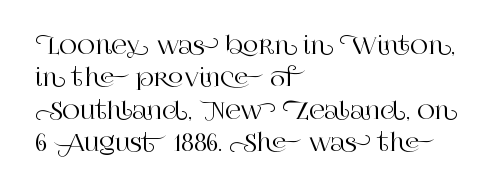
Glyph-to-glyph distance matches everyday printed text. Teacher's note: observe the even left margin — that is flush-left alignment. Type without underlining. This sample keeps an unexceptional amount of space between lines. This is roman type, the default non-slanted kind.
